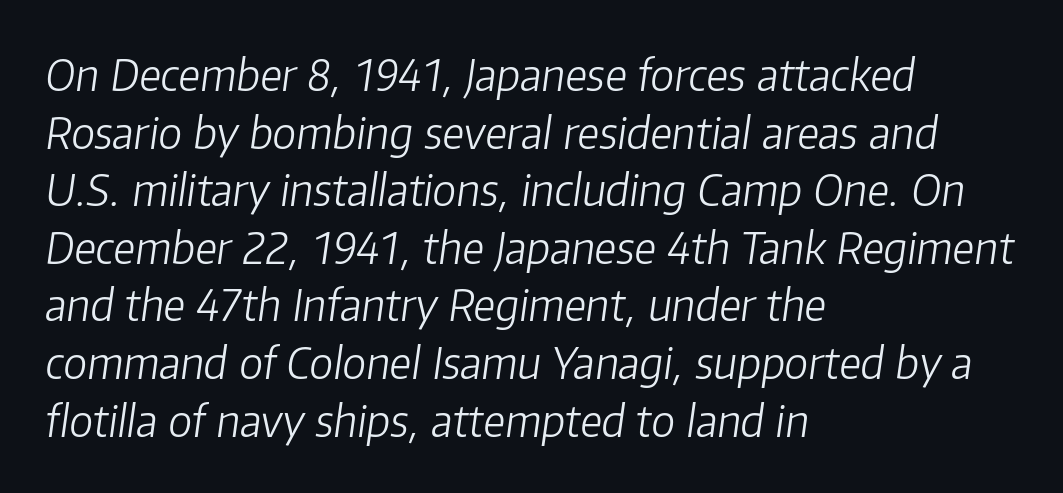
Q: Is the text bold? A: No.
Q: Is the text italic (slanted)? A: Yes, it leans right by about 8 degrees.
Q: Is the text underlined? A: No.
Q: How is the paragraph aligned? A: Left-aligned.
Q: Is the spacing between letters normal or unusually wide? A: Normal.
Q: Is the spacing between lines tight, normal or loose? A: Normal.
Q: Width (condensed, normal, or wide)? A: Normal.
Q: Stroke contrast? A: Low.
Q: x-height? A: Medium.
Q: Monospaced? A: No.
